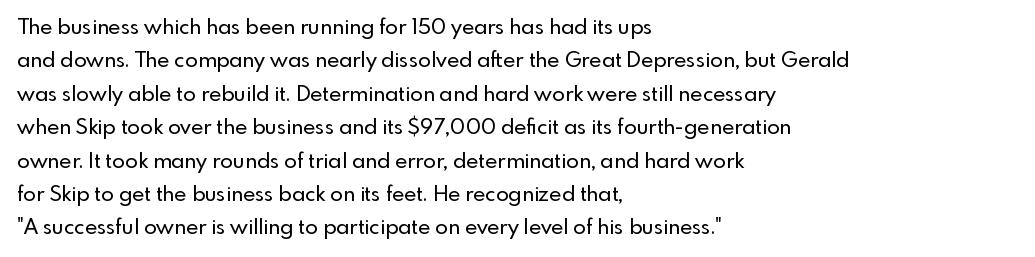
Q: Is the text italic (slanted)? A: No, it is upright.
Q: Is the text underlined? A: No.
Q: How is the paragraph aligned? A: Left-aligned.
Q: Is the spacing between letters normal or unusually wide? A: Normal.
Q: Is the spacing between lines tight, normal or loose? A: Normal.
